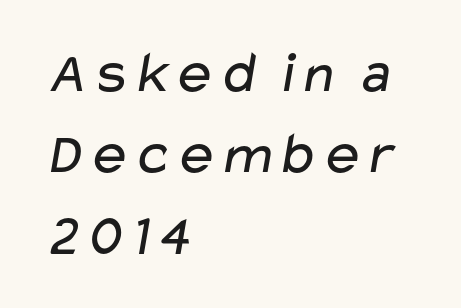
The image shows 59 px regular-weight, wide sans-serif type; set left-aligned, normal line spacing (1.37x), normal letter spacing, not underlined; low stroke contrast and a medium x-height.
